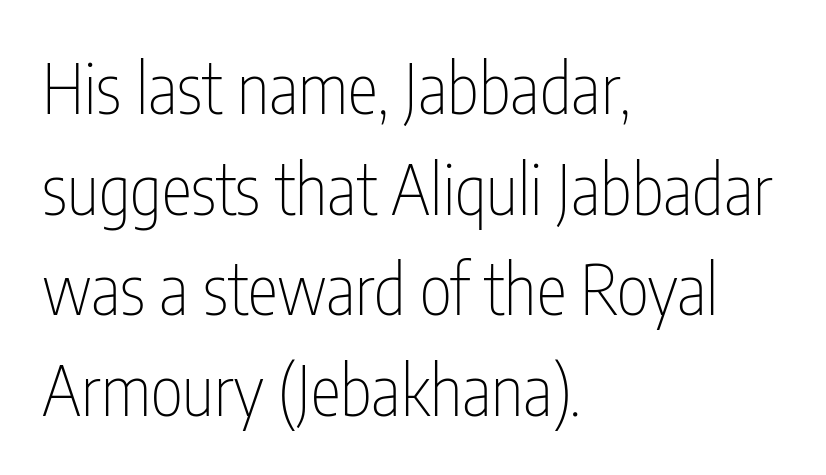
{"serif": "no", "italic": "no", "bold": "no", "weight": "thin", "width": "condensed", "stroke_contrast": "low", "x_height": "medium", "monospaced": "no", "underline": "no", "align": "left", "line_spacing": "normal", "line_spacing_ratio": 1.46, "letter_spacing": "normal", "letter_spacing_em": 0.0, "glyph_px": 69}
